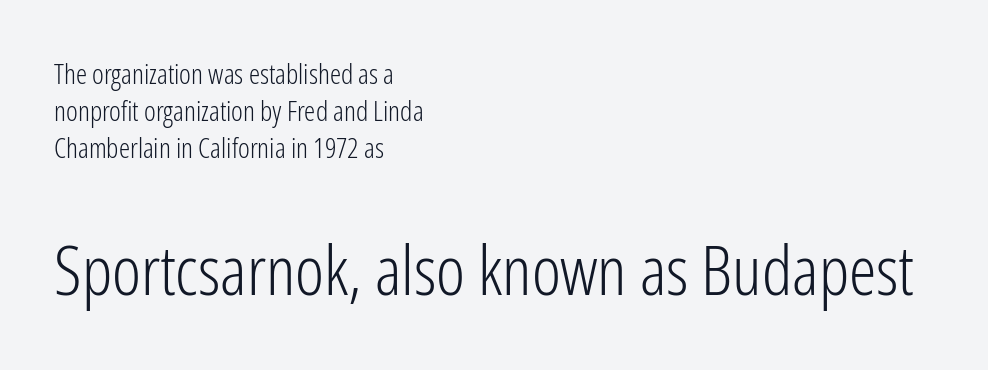
{"serif": "no", "italic": "no", "bold": "no", "weight": "light", "width": "condensed", "stroke_contrast": "low", "x_height": "medium", "monospaced": "no", "underline": "no", "align": "left", "line_spacing": "normal", "line_spacing_ratio": 1.33, "letter_spacing": "normal", "letter_spacing_em": 0.0, "larger_block": "second", "size_ratio": 2.46, "glyph_px": 69}
